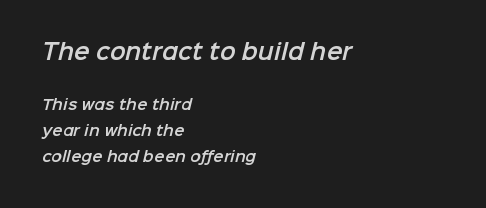
Q: Is the text underlined? A: No.
Q: How is the paragraph aligned? A: Left-aligned.
Q: Is the spacing between letters normal or unusually wide? A: Normal.
Q: Which block of text is set in a larger size, the first (top) or the second (bottom)? A: The first (top) one.
